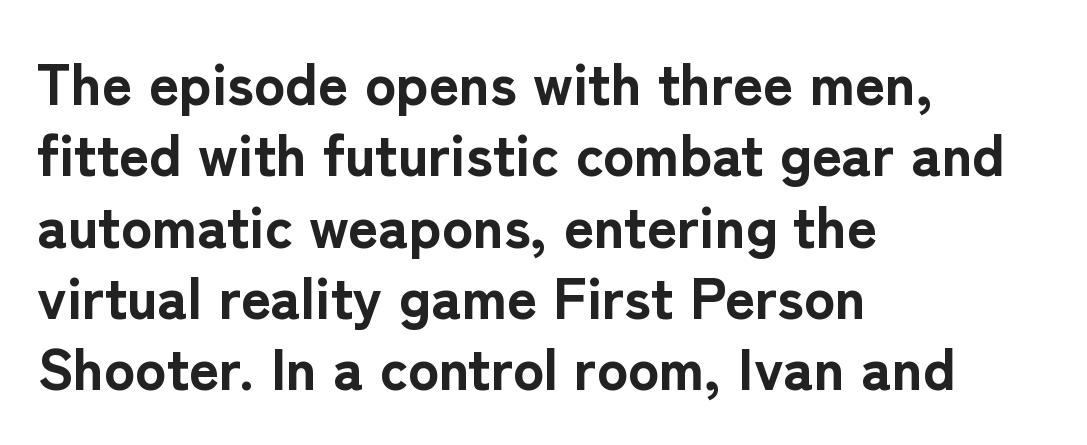
{"serif": "no", "italic": "no", "bold": "yes", "weight": "bold", "width": "normal", "stroke_contrast": "low", "x_height": "medium", "monospaced": "no", "underline": "no", "align": "left", "line_spacing_ratio": 1.23, "letter_spacing": "normal", "letter_spacing_em": 0.0, "glyph_px": 58}
